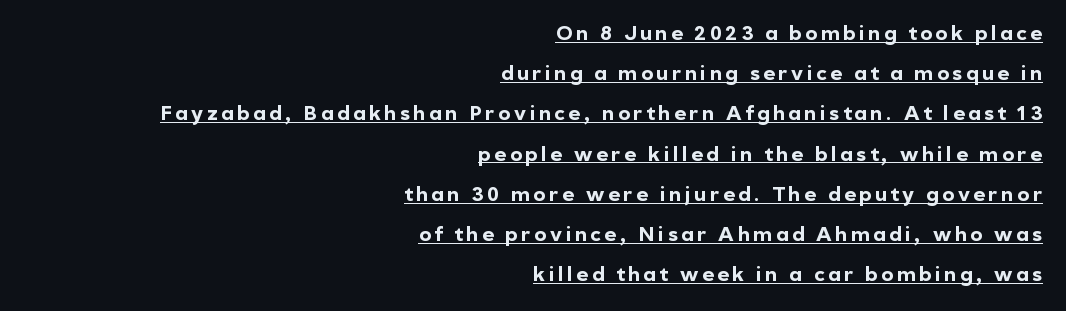
The image shows 20 px bold type, upright; set right-aligned, loose line spacing (2.01x), underlined.
